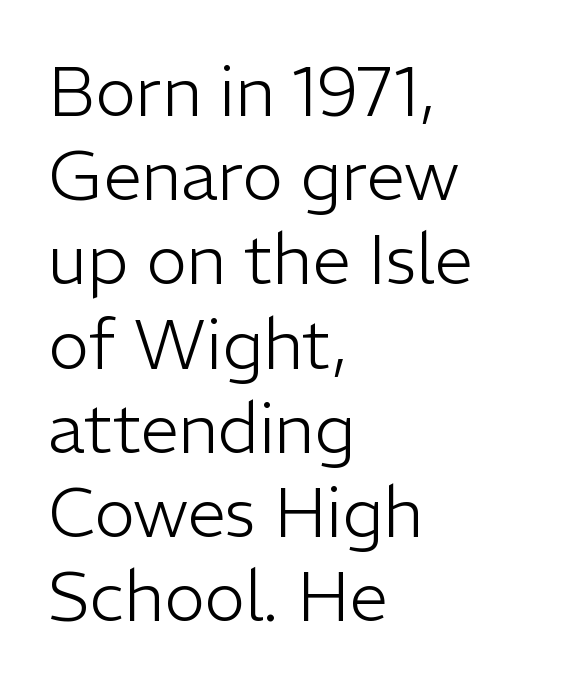
Q: Is the text bold? A: No.
Q: Is the text italic (slanted)? A: No, it is upright.
Q: Is the typeface a serif or a sans-serif typeface? A: Sans-serif.
Q: Is the text underlined? A: No.
Q: How is the paragraph aligned? A: Left-aligned.
Q: Is the spacing between letters normal or unusually wide? A: Normal.
Q: Width (condensed, normal, or wide)? A: Normal.
Q: Stroke contrast? A: Low.
Q: x-height? A: Medium.
Q: Monospaced? A: No.
